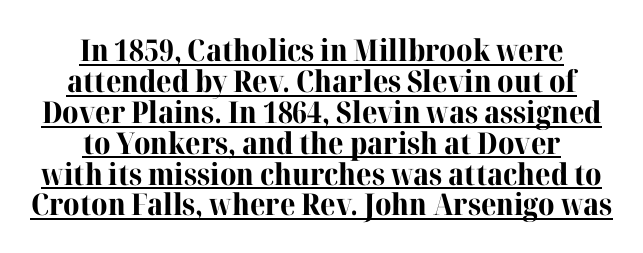
Compared with an ordinary text face, these strokes are far heavier — a full bold. The passage shown is typed in a proportional face where columns would drift. Short note: letters normally spaced. The leading is snug, giving the passage a crowded texture. Decoration check: the copy is underlined. Notice how the passage keeps no hard edge, just a central spine.
